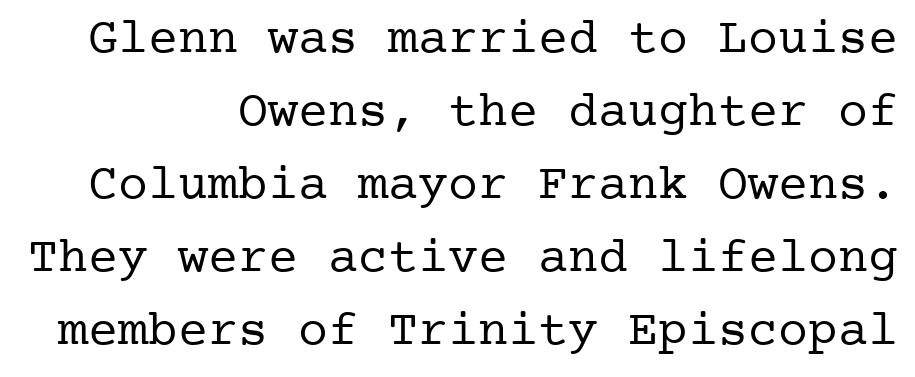
The image shows 50 px regular-weight serif type, upright; set right-aligned, normal line spacing (1.46x), normal letter spacing, not underlined; low stroke contrast and a medium x-height.
